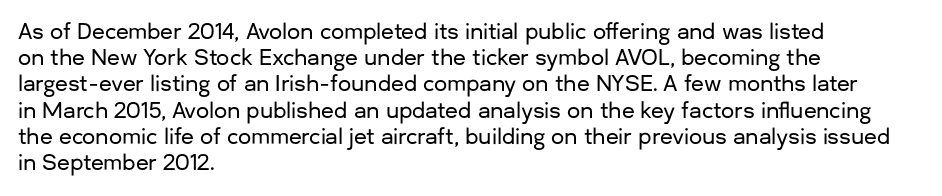
{"italic": "no", "underline": "no", "align": "left", "line_spacing": "normal", "line_spacing_ratio": 1.25, "letter_spacing": "normal", "letter_spacing_em": 0.0, "glyph_px": 21}
